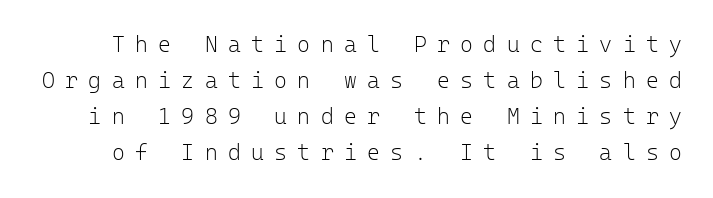
{"italic": "no", "bold": "no", "underline": "no", "line_spacing": "normal", "line_spacing_ratio": 1.64, "letter_spacing": "wide", "letter_spacing_em": 0.47, "glyph_px": 22}
